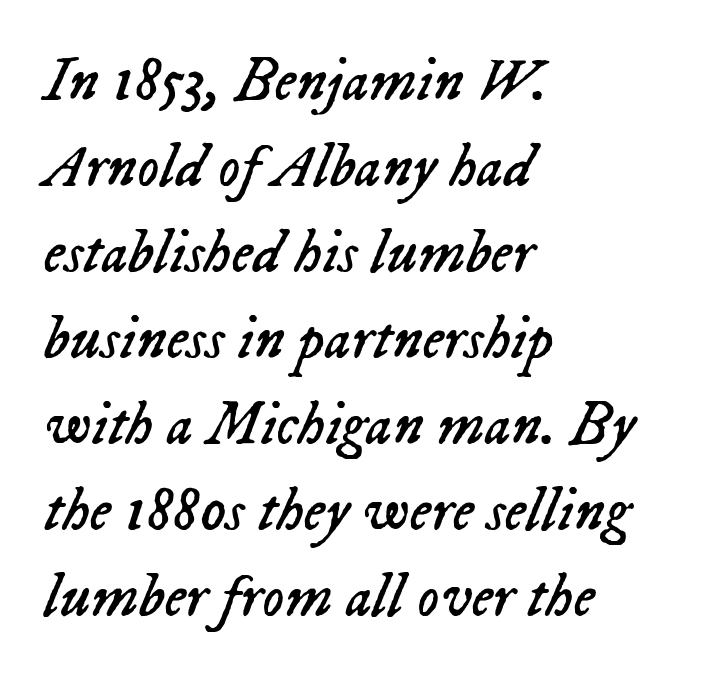
Q: Is the text bold? A: No.
Q: Is the text italic (slanted)? A: Yes, it leans right by about 23 degrees.
Q: Is the text underlined? A: No.
Q: How is the paragraph aligned? A: Left-aligned.
Q: Is the spacing between letters normal or unusually wide? A: Normal.
Q: Is the spacing between lines tight, normal or loose? A: Normal.
Q: Width (condensed, normal, or wide)? A: Normal.
Q: Stroke contrast? A: Low.
Q: x-height? A: Medium.
Q: Monospaced? A: No.
